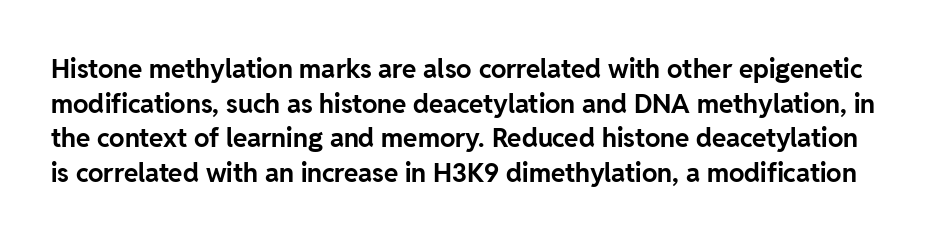
{"italic": "no", "bold": "yes", "underline": "no", "line_spacing": "normal", "line_spacing_ratio": 1.33, "letter_spacing": "normal", "letter_spacing_em": 0.0, "glyph_px": 26}
